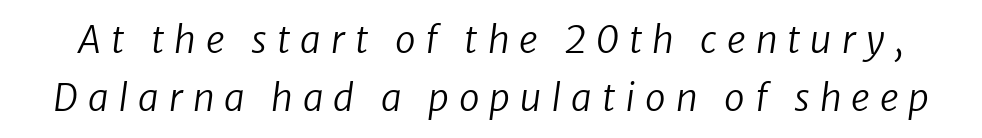
The image shows 37 px regular-weight sans-serif type; set normal line spacing (1.56x), unusually wide letter spacing (+0.27 em), not underlined; low stroke contrast and a medium x-height.
